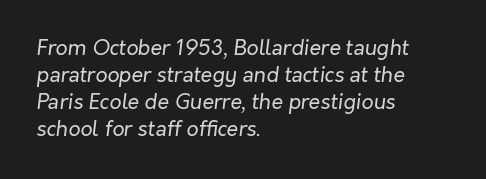
Q: Is the text bold? A: No.
Q: Is the text italic (slanted)? A: Yes, it leans right by about 7 degrees.
Q: Is the text underlined? A: No.
Q: How is the paragraph aligned? A: Left-aligned.
Q: Is the spacing between letters normal or unusually wide? A: Normal.
Q: Is the spacing between lines tight, normal or loose? A: Normal.
